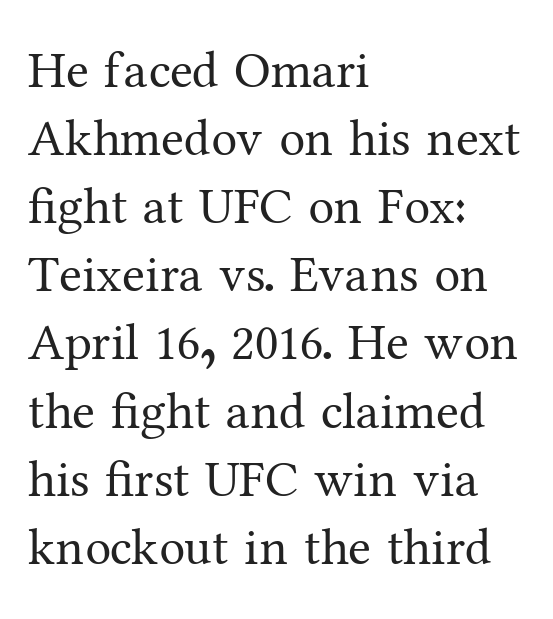
The image shows 52 px regular-weight serif type, upright; set left-aligned, normal line spacing (1.31x), normal letter spacing, not underlined; medium stroke contrast and a medium x-height.
